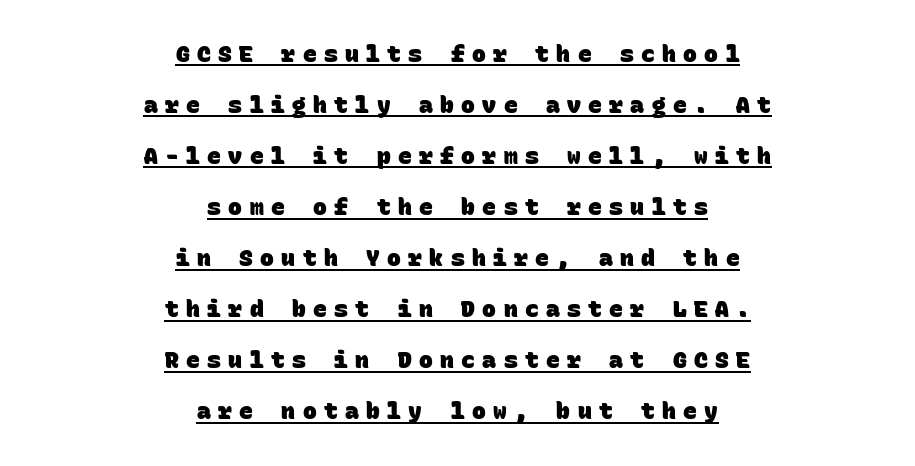
{"bold": "yes", "underline": "yes", "align": "center", "line_spacing": "loose", "line_spacing_ratio": 2.22, "letter_spacing": "wide", "letter_spacing_em": 0.32, "glyph_px": 23}
